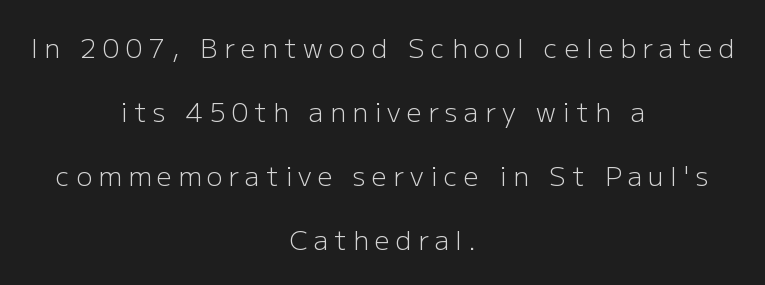
The image shows 26 px text type, upright; set centered, loose line spacing (2.46x), unusually wide letter spacing (+0.25 em), not underlined.
